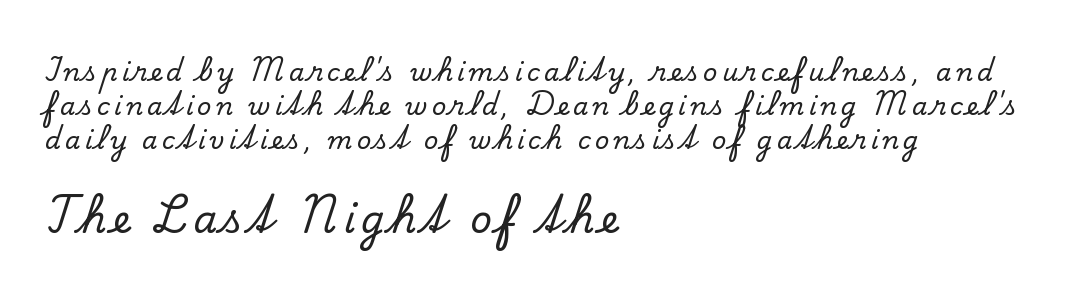
Q: Is the text italic (slanted)? A: Yes.
Q: Is the typeface a serif or a sans-serif typeface? A: Serif.
Q: Is the text underlined? A: No.
Q: How is the paragraph aligned? A: Left-aligned.
Q: Is the spacing between lines tight, normal or loose? A: Normal.
Q: Which block of text is set in a larger size, the first (top) or the second (bottom)? A: The second (bottom) one.
Q: Width (condensed, normal, or wide)? A: Normal.
Q: Stroke contrast? A: Low.
Q: x-height? A: Small.
Q: Monospaced? A: No.
